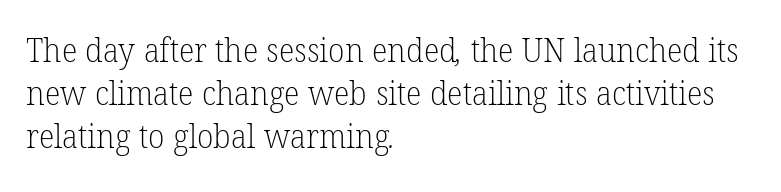
The image shows 33 px light serif type; set left-aligned, normal line spacing (1.31x), normal letter spacing, not underlined; low stroke contrast and a medium x-height.
